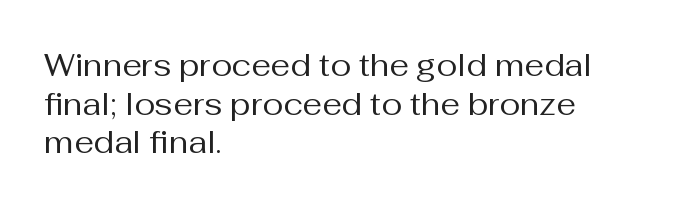
Q: Is the text bold? A: No.
Q: Is the text italic (slanted)? A: No, it is upright.
Q: Is the typeface a serif or a sans-serif typeface? A: Sans-serif.
Q: Is the text underlined? A: No.
Q: How is the paragraph aligned? A: Left-aligned.
Q: Is the spacing between letters normal or unusually wide? A: Normal.
Q: Is the spacing between lines tight, normal or loose? A: Normal.
Q: Width (condensed, normal, or wide)? A: Normal.
Q: Stroke contrast? A: Medium.
Q: x-height? A: Medium.
Q: Monospaced? A: No.
